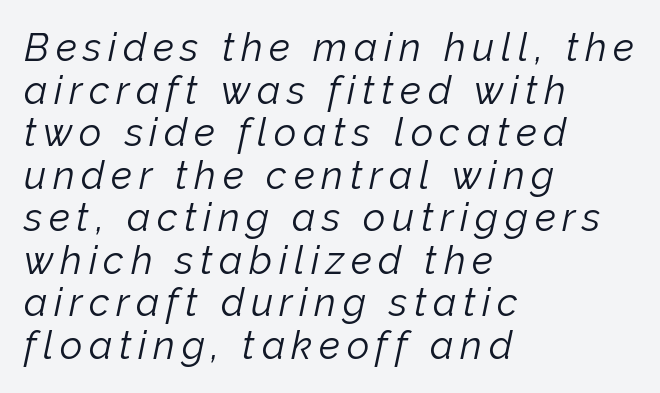
Q: Is the text bold? A: No.
Q: Is the text italic (slanted)? A: Yes, it leans right by about 12 degrees.
Q: Is the text underlined? A: No.
Q: How is the paragraph aligned? A: Left-aligned.
Q: Is the spacing between lines tight, normal or loose? A: Tight.
Q: Width (condensed, normal, or wide)? A: Normal.
Q: Stroke contrast? A: Low.
Q: x-height? A: Medium.
Q: Monospaced? A: No.
